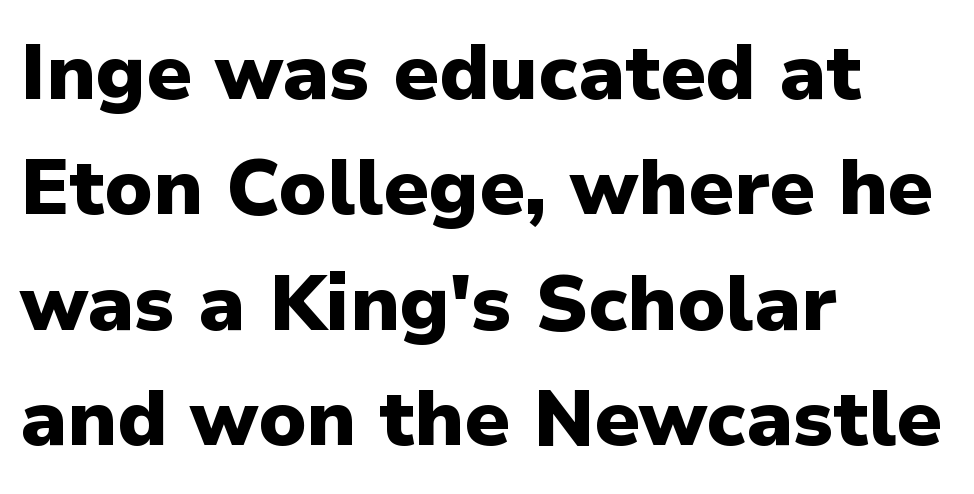
{"serif": "no", "italic": "no", "bold": "yes", "weight": "heavy", "width": "normal", "stroke_contrast": "low", "x_height": "medium", "monospaced": "no", "underline": "no", "align": "left", "line_spacing": "normal", "line_spacing_ratio": 1.48, "letter_spacing": "normal", "letter_spacing_em": 0.0, "glyph_px": 78}
